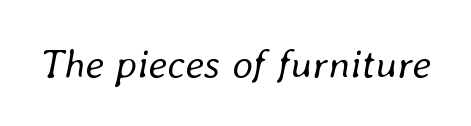
{"italic": "yes", "lean": "right", "slant_degrees": 8, "bold": "no", "weight": "regular", "width": "normal", "stroke_contrast": "low", "x_height": "medium", "monospaced": "no", "underline": "no", "letter_spacing": "normal", "letter_spacing_em": 0.0, "glyph_px": 41}
